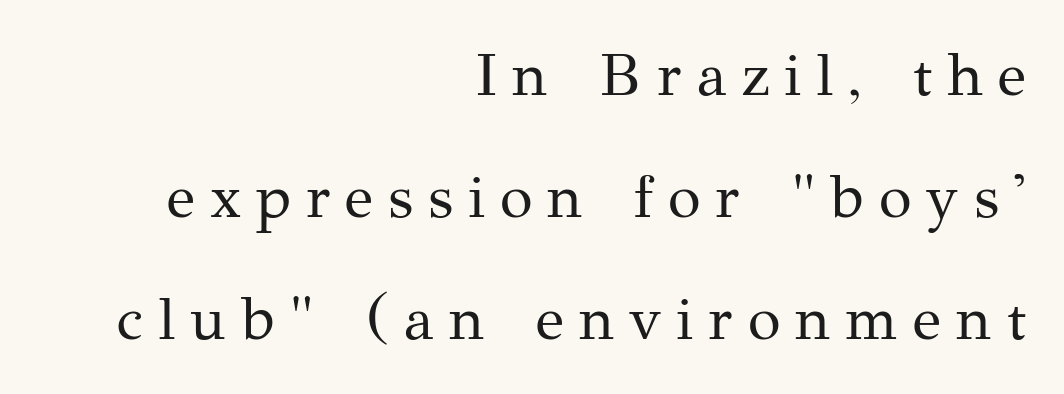
{"serif": "yes", "italic": "no", "bold": "no", "weight": "regular", "width": "normal", "stroke_contrast": "medium", "x_height": "medium", "monospaced": "no", "underline": "no", "align": "right", "line_spacing": "loose", "line_spacing_ratio": 2.03, "letter_spacing": "wide", "letter_spacing_em": 0.25, "glyph_px": 60}
